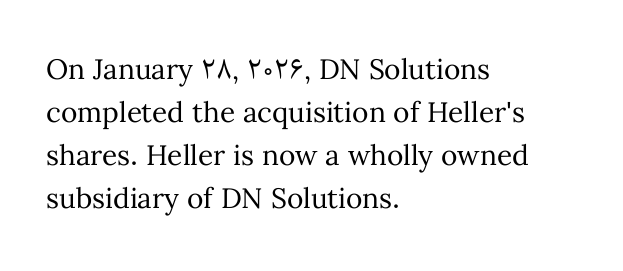
{"italic": "no", "bold": "no", "weight": "regular", "width": "normal", "stroke_contrast": "medium", "x_height": "medium", "monospaced": "no", "underline": "no", "align": "left", "line_spacing": "normal", "line_spacing_ratio": 1.53, "letter_spacing": "normal", "letter_spacing_em": 0.0, "glyph_px": 28}
